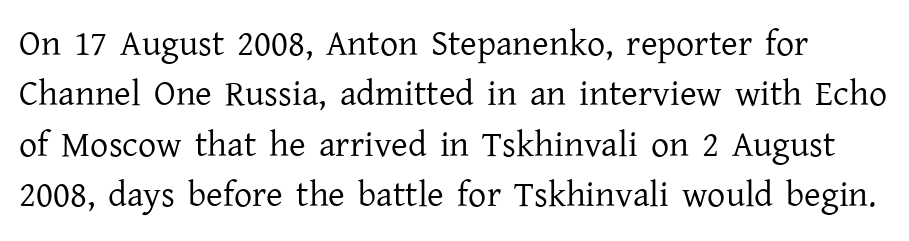
Q: Is the text bold? A: No.
Q: Is the text italic (slanted)? A: No, it is upright.
Q: Is the typeface a serif or a sans-serif typeface? A: Serif.
Q: Is the text underlined? A: No.
Q: Is the spacing between letters normal or unusually wide? A: Normal.
Q: Is the spacing between lines tight, normal or loose? A: Normal.
Q: Width (condensed, normal, or wide)? A: Normal.
Q: Stroke contrast? A: Low.
Q: x-height? A: Medium.
Q: Monospaced? A: No.
